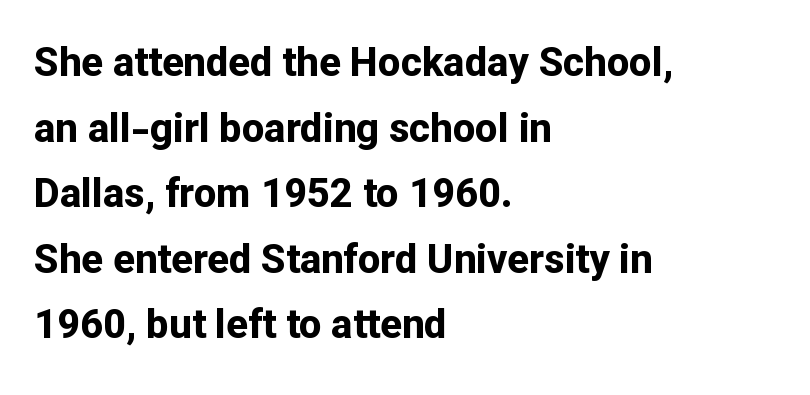
The letters advance in unequal steps, a hallmark of proportional type. A clean baseline with only descenders dipping below it. Teacher's note: observe the even left margin — that is flush-left alignment. Nothing sits at the stroke ends, so this counts as sans-serif.
